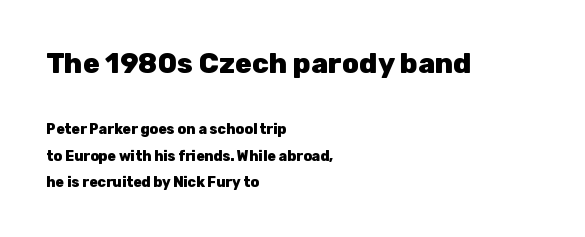
{"serif": "no", "italic": "no", "bold": "yes", "weight": "heavy", "width": "normal", "stroke_contrast": "low", "x_height": "medium", "monospaced": "no", "underline": "no", "align": "left", "line_spacing_ratio": 1.86, "letter_spacing": "normal", "letter_spacing_em": 0.0, "larger_block": "first", "size_ratio": 2.0, "glyph_px": 28}
